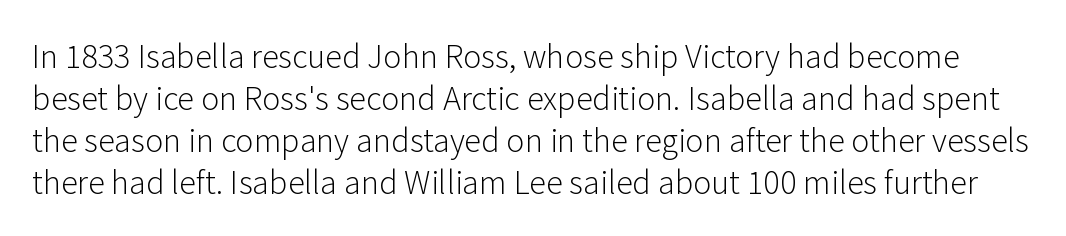
What kind of face is this? One without serifs — a sans. You could not count columns in this text — the font is proportionally spaced. Rows of type keep a routine distance in the vertical direction. The space beneath each line is pristine and unruled.
